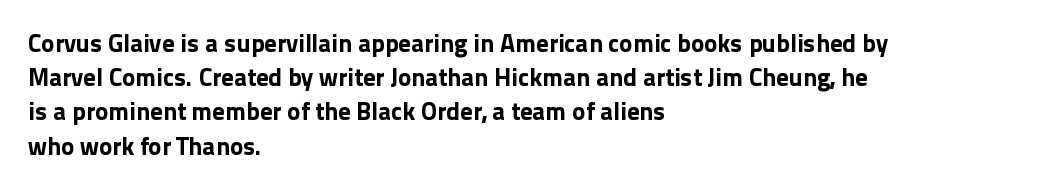
The lines in this sample share a left origin and differ only in where they stop. Summary of vertical rhythm: regular, with standard interline spacing. Italic: no, the glyphs are upright roman. The letterforms sit shoulder to shoulder at normal distance. Set as a true bold cut, around the 700 mark. The baseline area is clear.
